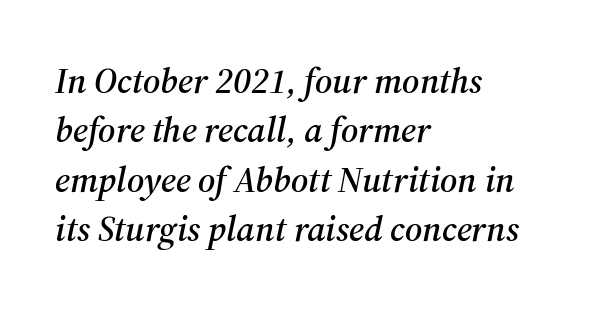
Q: Is the text italic (slanted)? A: Yes, it leans right by about 12 degrees.
Q: Is the typeface a serif or a sans-serif typeface? A: Serif.
Q: Is the text underlined? A: No.
Q: How is the paragraph aligned? A: Left-aligned.
Q: Is the spacing between letters normal or unusually wide? A: Normal.
Q: Is the spacing between lines tight, normal or loose? A: Normal.
Q: Width (condensed, normal, or wide)? A: Normal.
Q: Stroke contrast? A: Medium.
Q: x-height? A: Medium.
Q: Monospaced? A: No.
